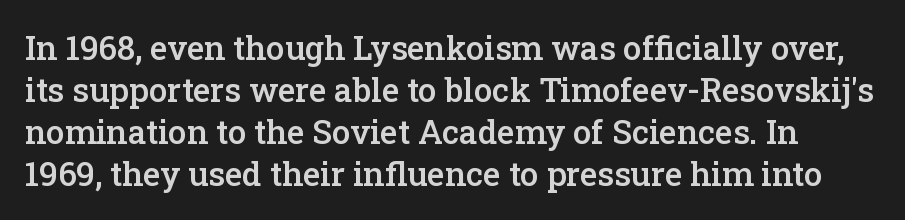
The image shows 33 px semibold serif type, upright; set normal line spacing (1.27x), normal letter spacing, not underlined; low stroke contrast and a medium x-height.
